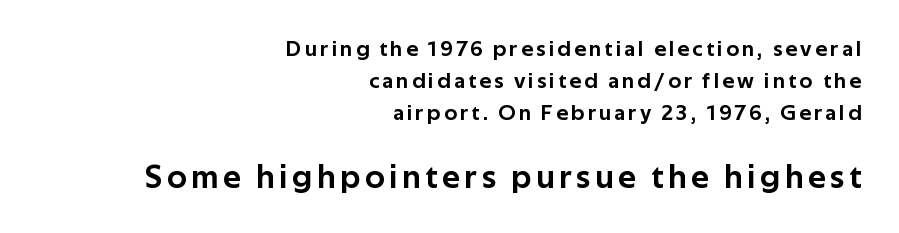
{"serif": "no", "italic": "no", "width": "normal", "stroke_contrast": "low", "x_height": "medium", "monospaced": "no", "underline": "no", "align": "right", "line_spacing": "normal", "line_spacing_ratio": 1.46, "larger_block": "second", "size_ratio": 1.5, "glyph_px": 33}
